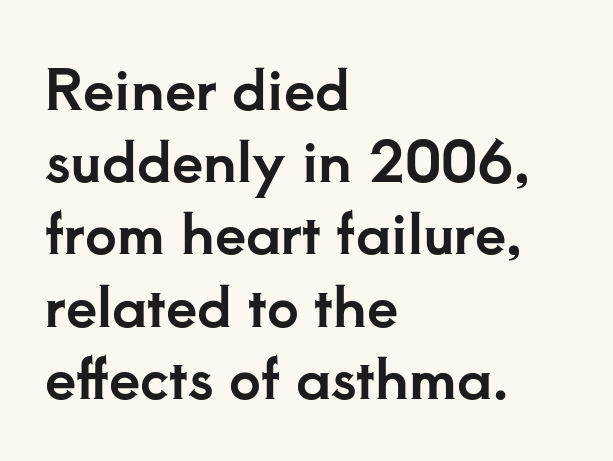
The image shows 56 px serif type, upright; set left-aligned, normal line spacing (1.29x), normal letter spacing, not underlined; low stroke contrast and a small x-height.
